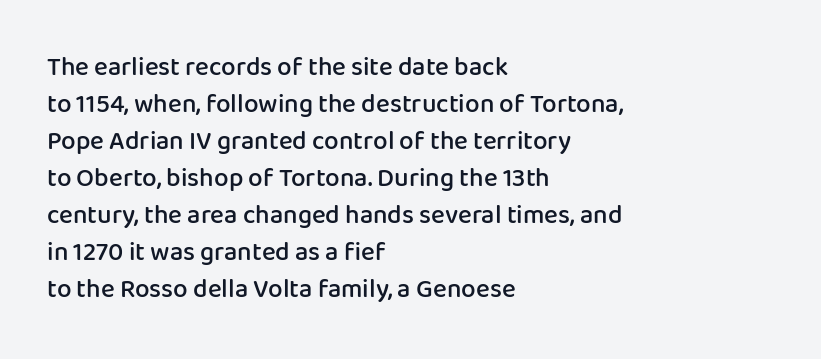
Q: Is the text bold? A: Semi-bold.
Q: Is the text italic (slanted)? A: No, it is upright.
Q: Is the text underlined? A: No.
Q: How is the paragraph aligned? A: Left-aligned.
Q: Is the spacing between letters normal or unusually wide? A: Normal.
Q: Is the spacing between lines tight, normal or loose? A: Normal.
